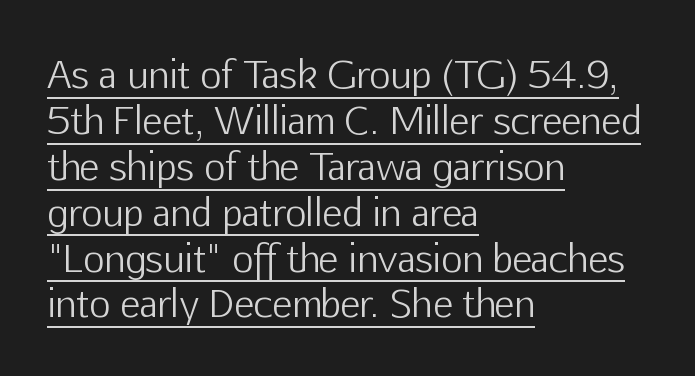
The type family on display is of the sans-serif kind. Students, observe the line beneath the letters — that is underlining. The weight would be labelled regular, book, light, or lighter still. Typeset ragged right — the left edge is the straight one.
